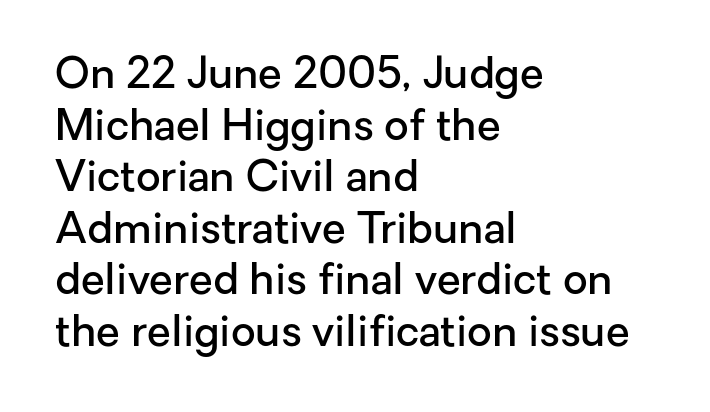
I'd call this a sans setting — the letters go barefoot. Does the lettering tilt? It doesn't — this is upright. Horizontally, the lines are justified to the leading edge only. These lines are rendered in a variable-pitch font. On the weight axis this lands at semibold, roughly 600.
